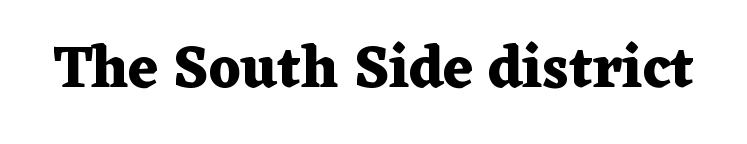
The image shows 59 px heavy, wide serif type, upright; set normal letter spacing, not underlined; medium stroke contrast and a medium x-height.
